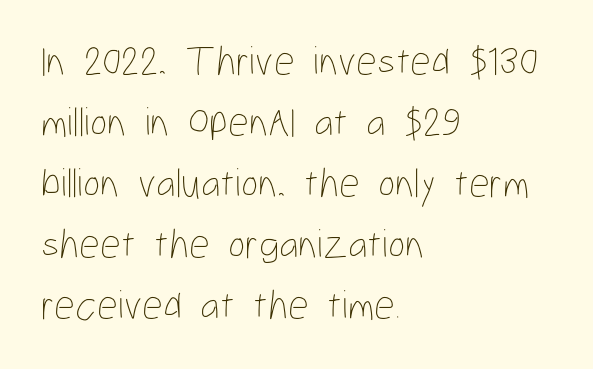
{"italic": "no", "bold": "no", "weight": "thin", "width": "condensed", "stroke_contrast": "low", "x_height": "medium", "monospaced": "no", "underline": "no", "align": "left", "line_spacing": "normal", "line_spacing_ratio": 1.49, "letter_spacing": "normal", "letter_spacing_em": 0.0, "glyph_px": 41}
